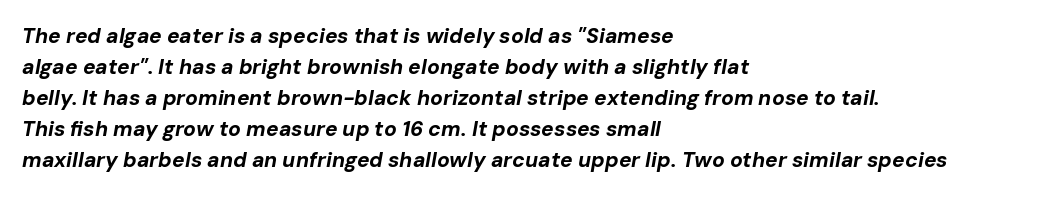
{"italic": "yes", "lean": "right", "slant_degrees": 10, "bold": "yes", "underline": "no", "align": "left", "line_spacing": "normal", "line_spacing_ratio": 1.48, "letter_spacing": "normal", "letter_spacing_em": 0.0, "glyph_px": 21}
